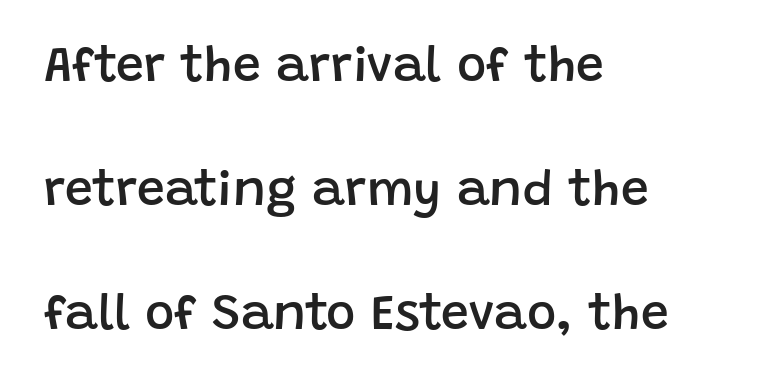
{"serif": "no", "italic": "no", "bold": "semi", "weight": "semibold", "width": "normal", "stroke_contrast": "low", "x_height": "large", "monospaced": "no", "underline": "no", "align": "left", "line_spacing": "loose", "line_spacing_ratio": 2.48, "letter_spacing": "normal", "letter_spacing_em": 0.0, "glyph_px": 50}
